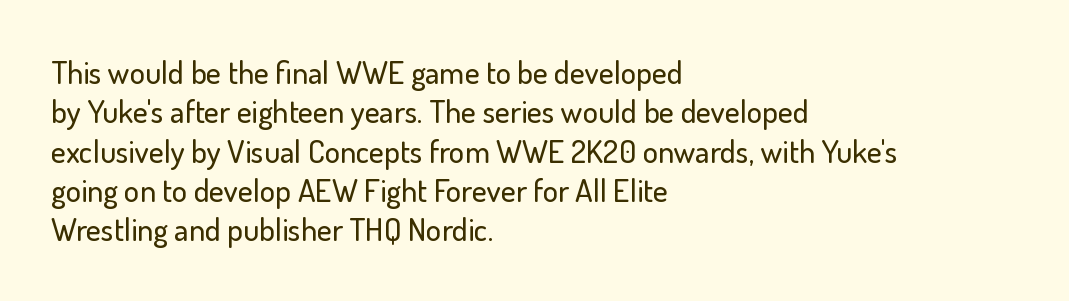
The type family on display is of the sans-serif kind. Notice how the passage keeps a crisp vertical edge on the left only. It's the straight-up-and-down kind of type. Nothing unusual about the tracking: characters are spaced as the font intends.
